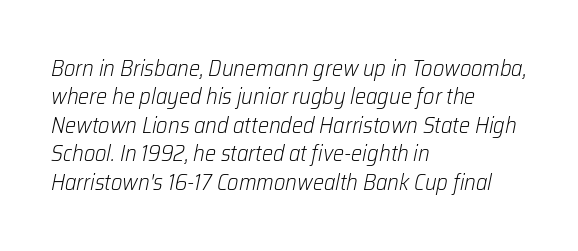
The image shows 22 px text type, italic (leaning right); set left-aligned, normal line spacing (1.29x), normal letter spacing, not underlined.
